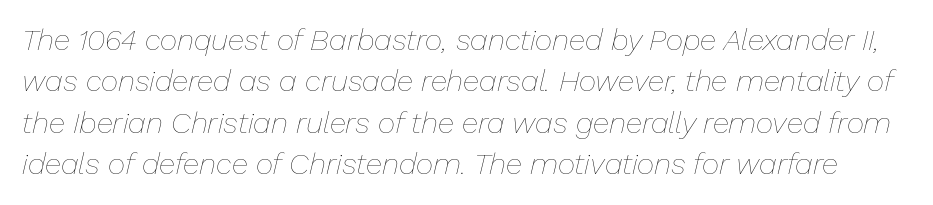
The image shows 30 px thin type, italic (leaning right); set normal line spacing (1.38x), normal letter spacing, not underlined; low stroke contrast and a medium x-height.
